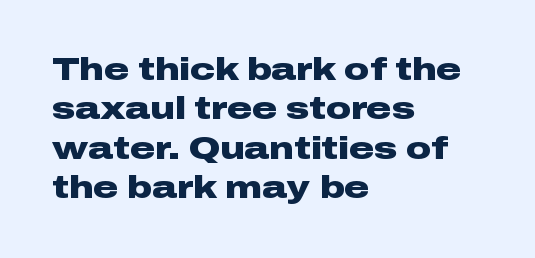
{"serif": "no", "italic": "no", "bold": "yes", "weight": "heavy", "width": "wide", "stroke_contrast": "low", "x_height": "medium", "monospaced": "no", "underline": "no", "align": "left", "line_spacing": "normal", "line_spacing_ratio": 1.27, "letter_spacing": "normal", "letter_spacing_em": 0.0, "glyph_px": 31}
